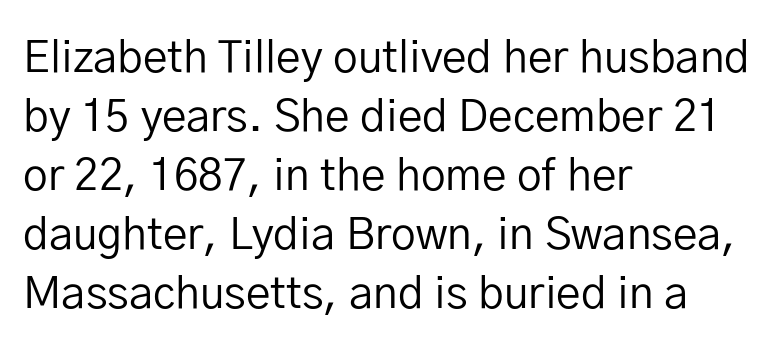
{"serif": "no", "italic": "no", "bold": "no", "weight": "regular", "width": "normal", "stroke_contrast": "low", "x_height": "medium", "monospaced": "no", "underline": "no", "align": "left", "line_spacing": "normal", "line_spacing_ratio": 1.34, "letter_spacing": "normal", "letter_spacing_em": 0.0, "glyph_px": 44}
